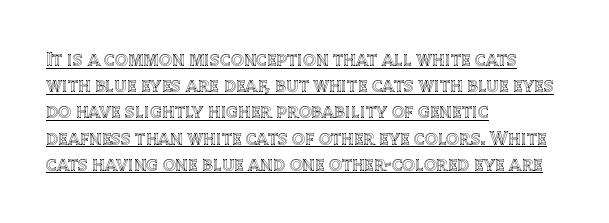
{"italic": "no", "underline": "yes", "align": "left", "line_spacing": "normal", "line_spacing_ratio": 1.31, "letter_spacing": "normal", "letter_spacing_em": 0.0, "glyph_px": 20}
